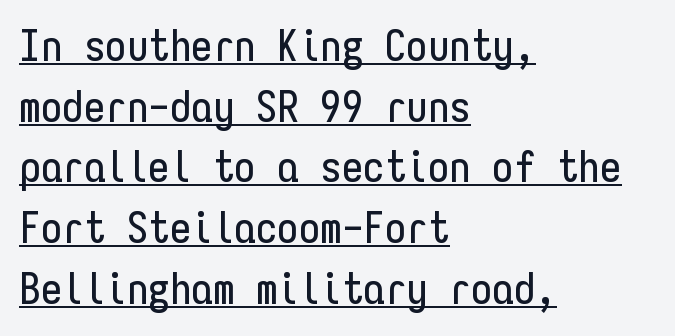
Classification — sans serif. Honestly, the underline is the first thing you notice here. The rendering uses typewriter-style spacing with identical character cells. If you drew a line through each stem, it would be perfectly vertical.
